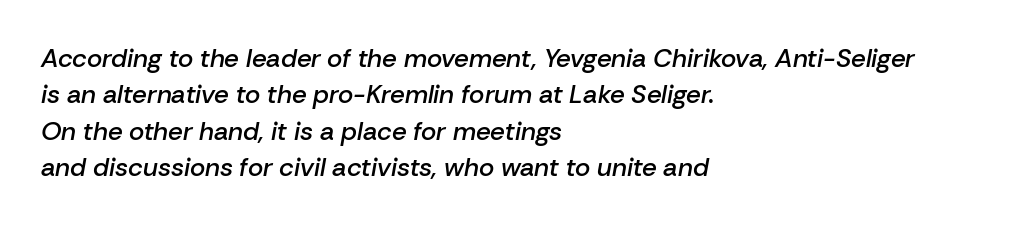
{"italic": "yes", "lean": "right", "slant_degrees": 10, "bold": "semi", "underline": "no", "align": "left", "line_spacing": "normal", "line_spacing_ratio": 1.4, "letter_spacing": "normal", "letter_spacing_em": 0.0, "glyph_px": 26}
